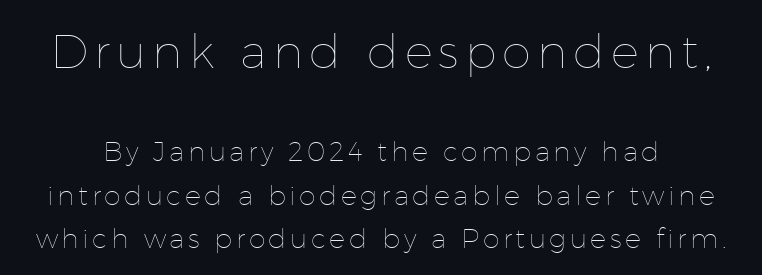
The image shows 47 px thin type, upright; set normal line spacing (1.61x), not underlined; the first (top) block is 1.74x larger; low stroke contrast and a medium x-height.
